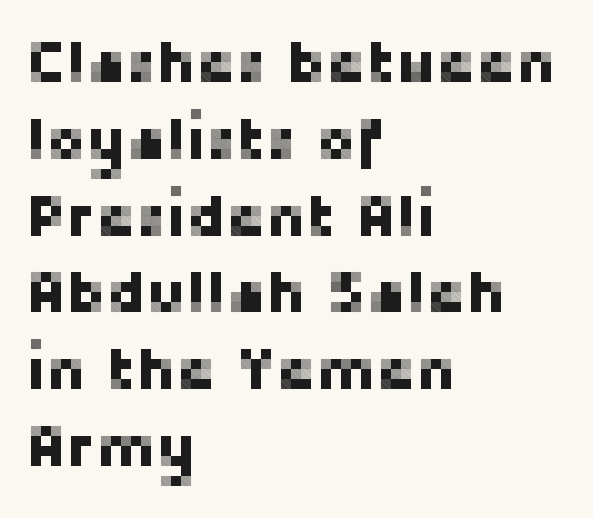
The image shows 60 px sans-serif type, upright; set left-aligned, normal line spacing (1.28x), normal letter spacing, not underlined; low stroke contrast and a medium x-height.
